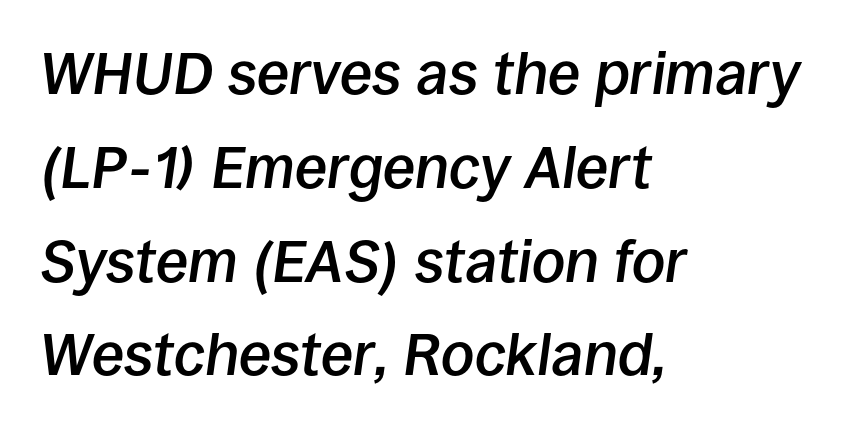
Only glyphs here, with clear space below each row. A normal amount of white space separates one row of letters from the next. When letters slant like this, we call the style italic. These lines are rendered in a variable-pitch font. In CSS terms this would be text-align: left.
